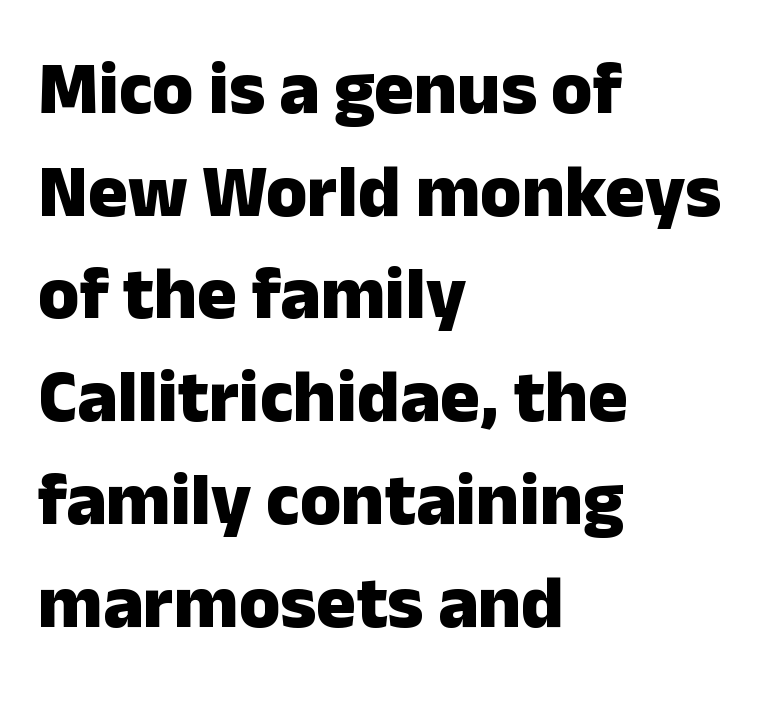
Q: Is the text bold? A: Yes.
Q: Is the text italic (slanted)? A: No, it is upright.
Q: Is the typeface a serif or a sans-serif typeface? A: Sans-serif.
Q: Is the text underlined? A: No.
Q: How is the paragraph aligned? A: Left-aligned.
Q: Is the spacing between letters normal or unusually wide? A: Normal.
Q: Is the spacing between lines tight, normal or loose? A: Normal.
Q: Width (condensed, normal, or wide)? A: Normal.
Q: Stroke contrast? A: Low.
Q: x-height? A: Medium.
Q: Monospaced? A: No.
